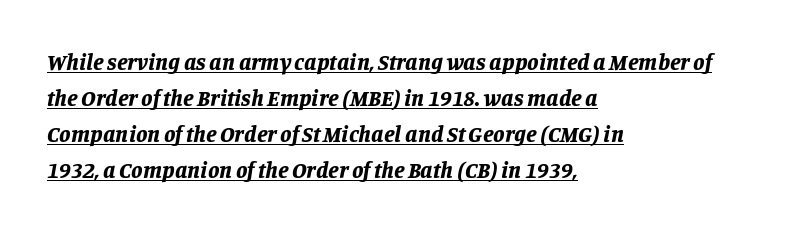
The image shows 23 px bold type, italic (leaning right); set left-aligned, normal line spacing (1.56x), normal letter spacing, underlined.
